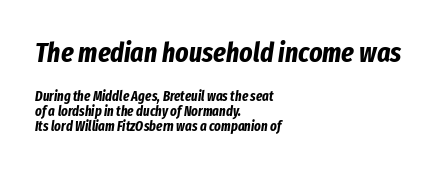
One glance says dense: line gaps are narrower than usual. Varying glyph widths throughout — classic text-font behaviour. Beneath every word, the page is bare. The rendering anchors every line to the left-hand side.
